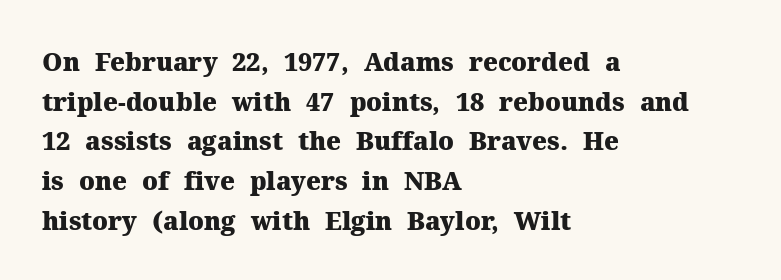
Q: Is the text bold? A: Yes.
Q: Is the text italic (slanted)? A: No, it is upright.
Q: Is the text underlined? A: No.
Q: How is the paragraph aligned? A: Left-aligned.
Q: Is the spacing between letters normal or unusually wide? A: Normal.
Q: Is the spacing between lines tight, normal or loose? A: Normal.
